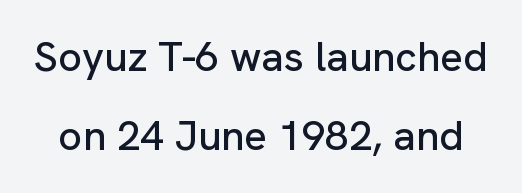
Q: Is the text italic (slanted)? A: No, it is upright.
Q: Is the typeface a serif or a sans-serif typeface? A: Sans-serif.
Q: Is the text underlined? A: No.
Q: Is the spacing between letters normal or unusually wide? A: Normal.
Q: Width (condensed, normal, or wide)? A: Normal.
Q: Stroke contrast? A: Low.
Q: x-height? A: Medium.
Q: Monospaced? A: No.
